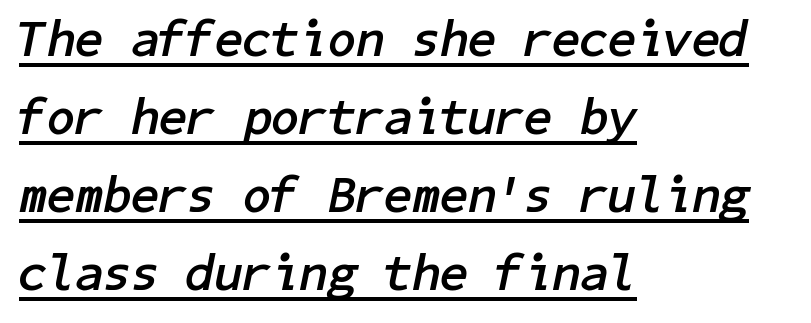
Q: Is the text bold? A: Yes.
Q: Is the text italic (slanted)? A: Yes, it leans right by about 11 degrees.
Q: Is the text underlined? A: Yes.
Q: How is the paragraph aligned? A: Left-aligned.
Q: Is the spacing between letters normal or unusually wide? A: Normal.
Q: Is the spacing between lines tight, normal or loose? A: Normal.
Q: Width (condensed, normal, or wide)? A: Normal.
Q: Stroke contrast? A: Low.
Q: x-height? A: Medium.
